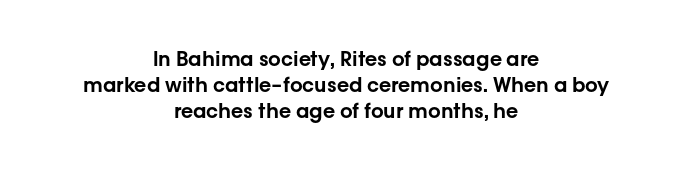
{"italic": "no", "underline": "no", "align": "center", "line_spacing": "normal", "line_spacing_ratio": 1.29, "letter_spacing": "normal", "letter_spacing_em": 0.0, "glyph_px": 20}
